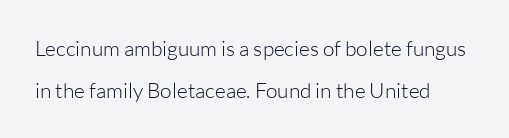
{"italic": "no", "bold": "no", "underline": "no", "line_spacing": "loose", "line_spacing_ratio": 1.98, "letter_spacing": "normal", "letter_spacing_em": 0.0, "glyph_px": 21}
